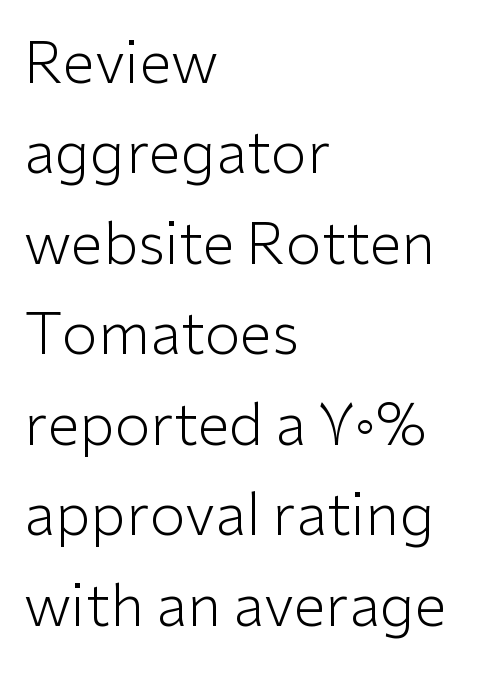
Q: Is the text bold? A: No.
Q: Is the text italic (slanted)? A: No, it is upright.
Q: Is the typeface a serif or a sans-serif typeface? A: Sans-serif.
Q: Is the text underlined? A: No.
Q: How is the paragraph aligned? A: Left-aligned.
Q: Is the spacing between letters normal or unusually wide? A: Normal.
Q: Is the spacing between lines tight, normal or loose? A: Normal.
Q: Width (condensed, normal, or wide)? A: Normal.
Q: Stroke contrast? A: Low.
Q: x-height? A: Medium.
Q: Monospaced? A: No.
